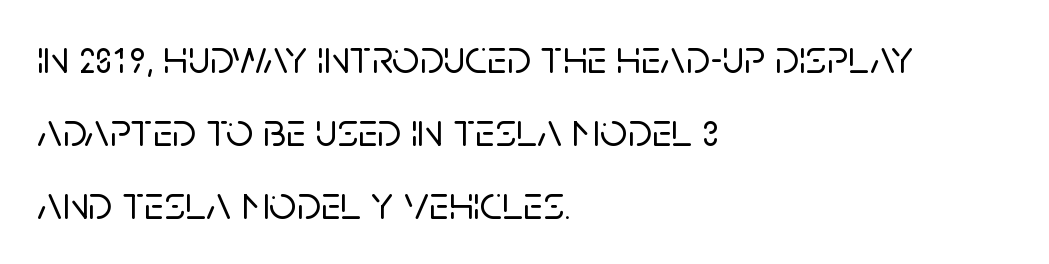
These lines are rendered in a variable-pitch font. Casual observation: everything's shoved over to the left. Characters follow at the spacing the type designer built in. Honestly, the row spacing looks completely unremarkable. The rendering shows plain stroke endings on the letterforms — a sans-serif design. The font's upright variant was chosen for this text.
